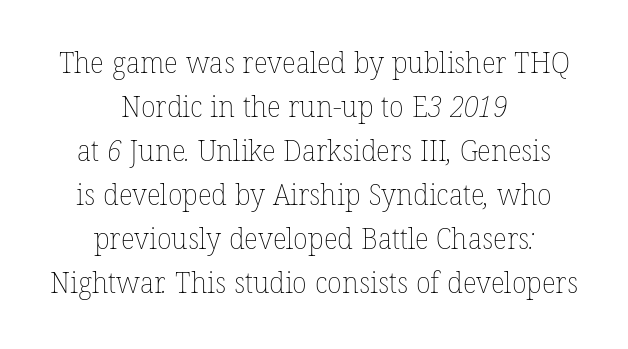
The compositor balanced each line on the midline. You could not count columns in this text — the font is proportionally spaced. No heavy texture on the line: the type isn't bold. Just letters on the line, the space beneath them empty.
